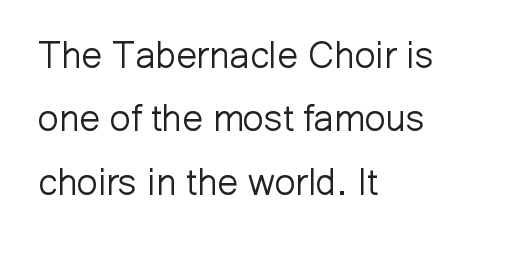
{"serif": "no", "italic": "no", "bold": "no", "weight": "light", "width": "normal", "stroke_contrast": "low", "x_height": "medium", "monospaced": "no", "underline": "no", "align": "left", "line_spacing_ratio": 1.71, "letter_spacing": "normal", "letter_spacing_em": 0.0, "glyph_px": 37}
